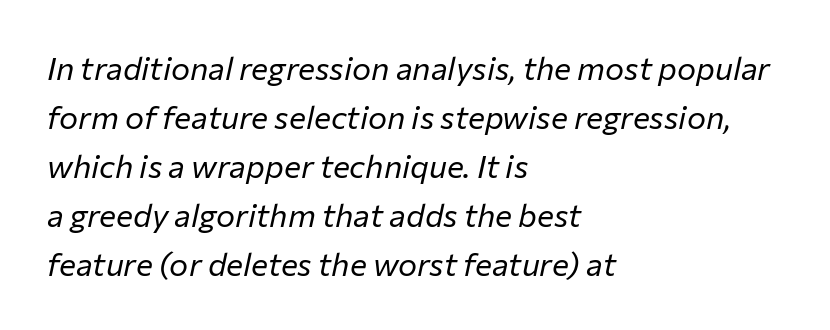
The image shows 32 px regular-weight type, italic (leaning right); set left-aligned, normal line spacing (1.53x), normal letter spacing, not underlined; low stroke contrast and a medium x-height.
